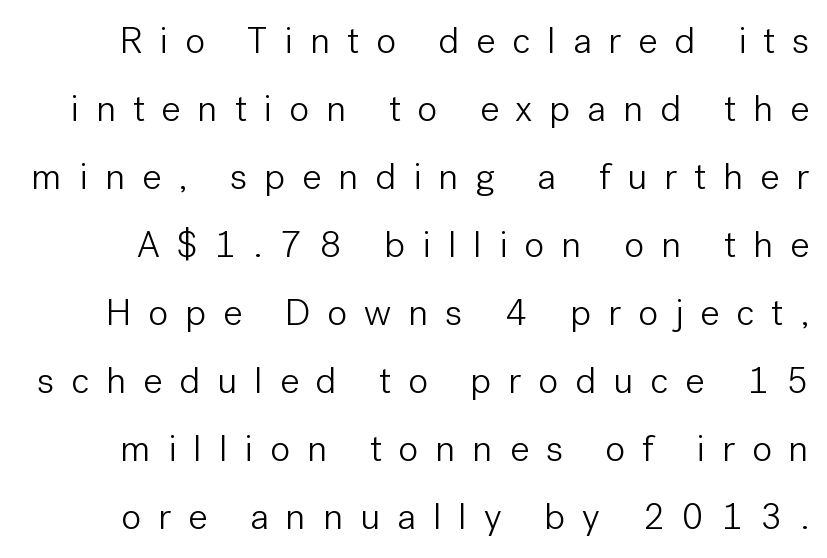
Stems and bowls with no extra thickness — not bold. Only glyphs here, with clear space below each row. This sample uses an upright cut, with every glyph sitting square on the baseline. You could not count columns in this text — the font is proportionally spaced. The rendering shows plain stroke endings on the letterforms — a sans-serif design. There is plenty of visible air inserted between adjacent glyphs.
